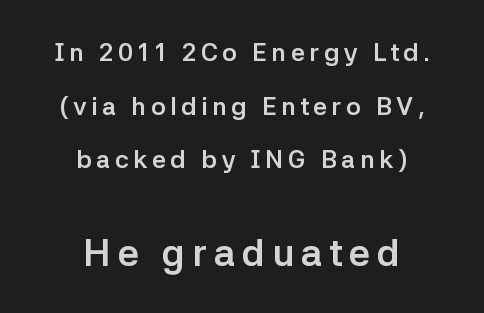
Horizontal bands of white between lines are thick stripes. Every letter is thick-stroked: bold, no question. Descender tails drop into unmarked territory. Is there any slant? The stems are plumb.
